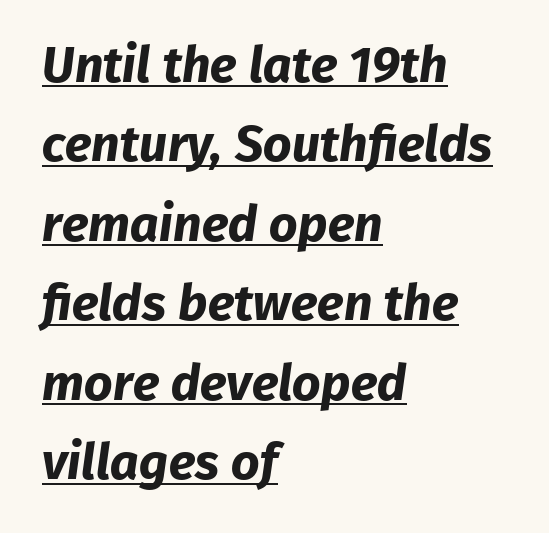
Q: Is the text bold? A: Yes.
Q: Is the typeface a serif or a sans-serif typeface? A: Sans-serif.
Q: Is the text underlined? A: Yes.
Q: How is the paragraph aligned? A: Left-aligned.
Q: Is the spacing between letters normal or unusually wide? A: Normal.
Q: Is the spacing between lines tight, normal or loose? A: Normal.
Q: Width (condensed, normal, or wide)? A: Normal.
Q: Stroke contrast? A: Low.
Q: x-height? A: Medium.
Q: Monospaced? A: No.
